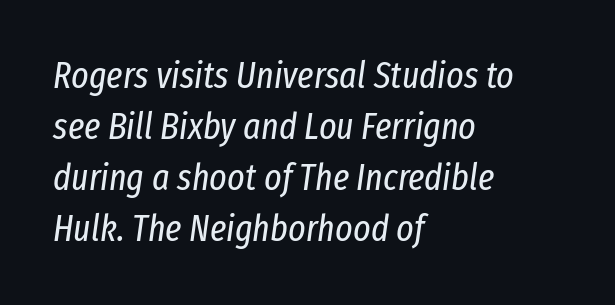
Line starts are locked; line ends wander. The characters are drawn with everyday or finer stroke widths. No word sits above an underline. Evenly set lines give the paragraph a standard silhouette.
